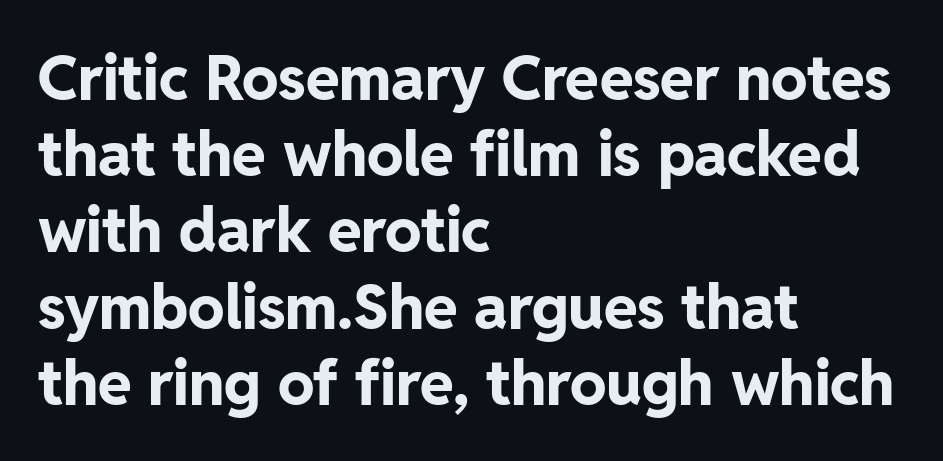
The image shows 61 px bold sans-serif type, upright; set left-aligned, normal line spacing (1.25x), normal letter spacing, not underlined; low stroke contrast and a medium x-height.
